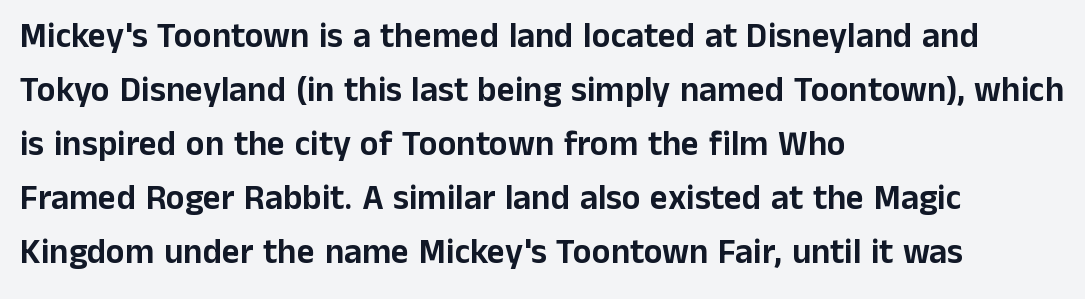
{"serif": "no", "italic": "no", "width": "normal", "stroke_contrast": "low", "x_height": "medium", "monospaced": "no", "underline": "no", "align": "left", "line_spacing": "normal", "line_spacing_ratio": 1.54, "letter_spacing": "normal", "letter_spacing_em": 0.0, "glyph_px": 35}
